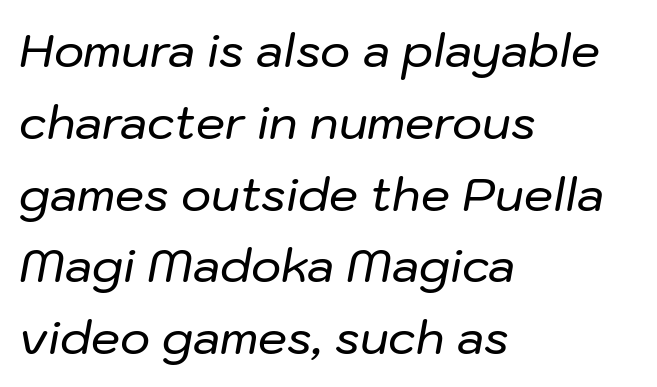
{"italic": "yes", "lean": "right", "slant_degrees": 10, "width": "normal", "stroke_contrast": "low", "x_height": "medium", "monospaced": "no", "underline": "no", "align": "left", "line_spacing": "normal", "line_spacing_ratio": 1.56, "letter_spacing": "normal", "letter_spacing_em": 0.0, "glyph_px": 46}
